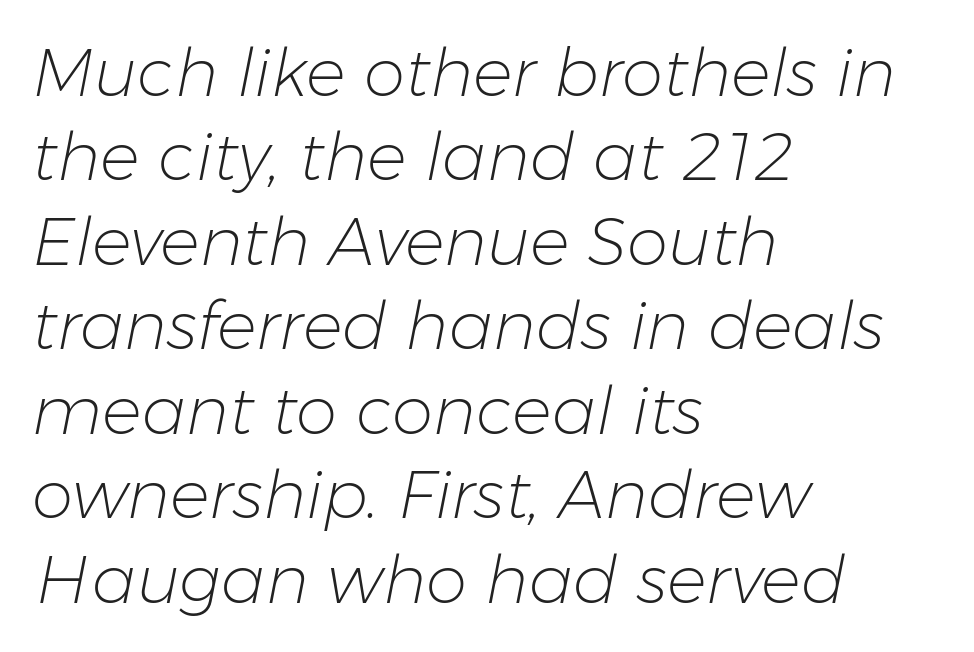
Would a proofreader flag this as italicized? Yes. Unbolded letterforms with no extra heft. The setting favours the left margin, as ordinary paragraphs usually do. Looks like regular typesetting: each glyph gets only the width it needs.
